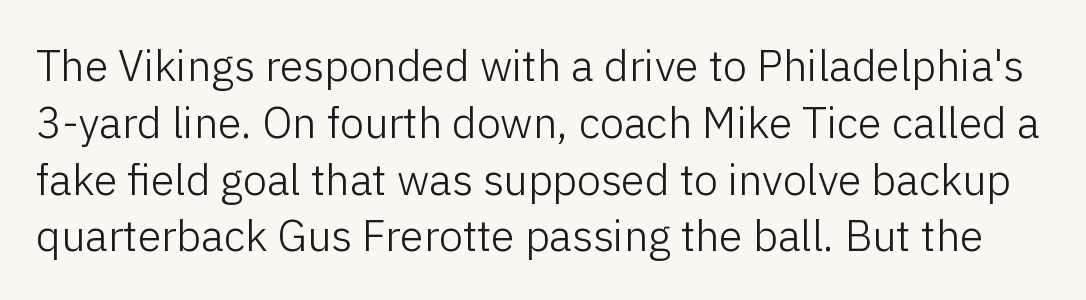
Vertical strokes here are truly vertical. How are the letters spaced? Ordinarily, with no added tracking. Caption: face not bold, strokes unweighted. Quick note: interline space is typical. Honestly, there is no underline to notice here at all.
